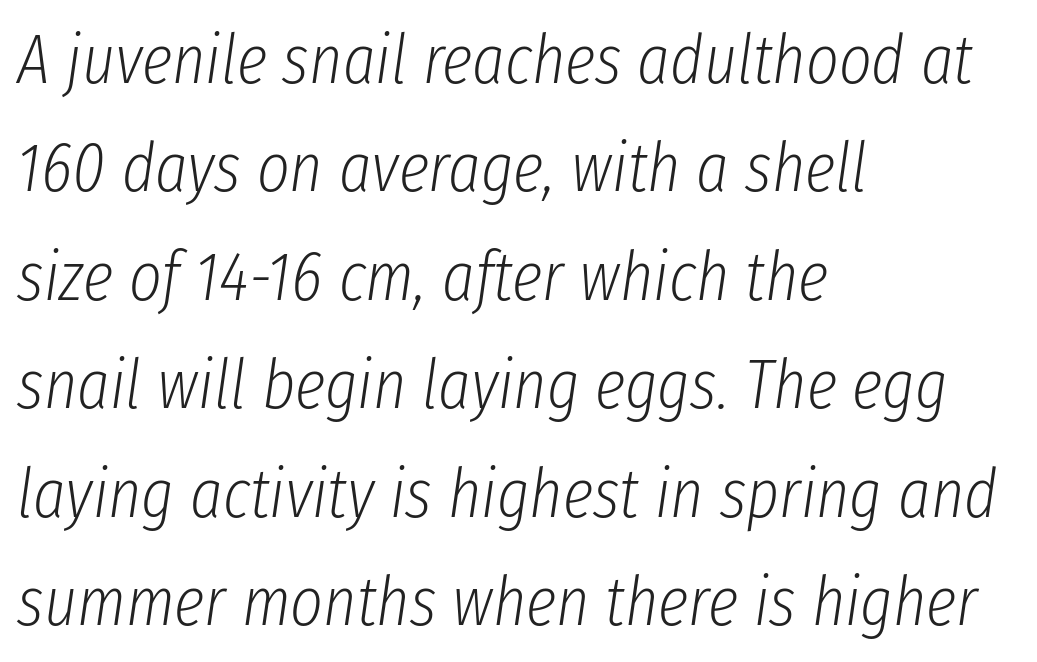
The image shows 70 px light, condensed type, italic (leaning right); set left-aligned, normal line spacing (1.55x), normal letter spacing, not underlined; low stroke contrast and a medium x-height.
